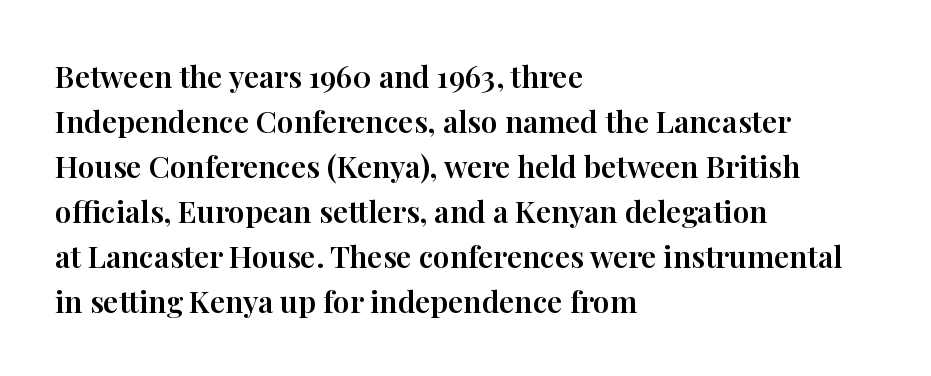
The face used here is proportionally spaced, like ordinary book or web type. Letters rest on an invisible, unmarked baseline. Quick note: not italic, upright. The tracking reads as untouched default to a designer's eye. How would I describe the line gaps? Plain and ordinary.
